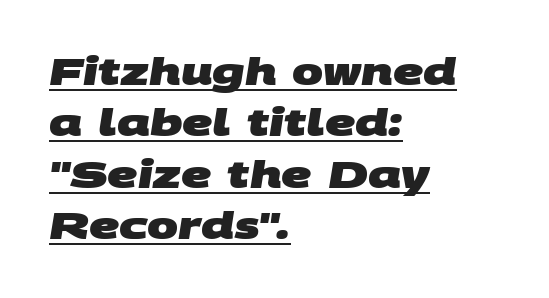
Strong, thick strokes mark this as bold type. Underlining? Definitely there. The line texture is even and compact thanks to regular tracking. Nothing sits at the stroke ends, so this counts as sans-serif. Rows of type keep a routine distance in the vertical direction. In CSS terms this would be text-align: left.
